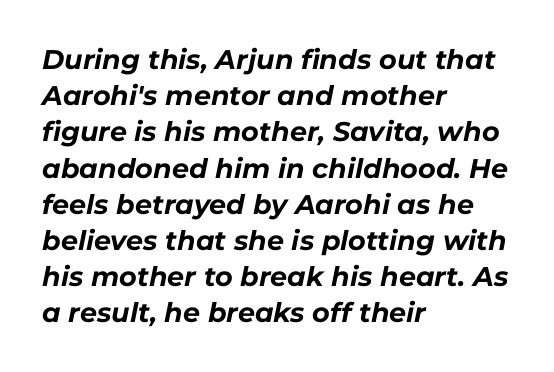
{"italic": "yes", "lean": "right", "slant_degrees": 11, "bold": "yes", "underline": "no", "align": "left", "line_spacing": "normal", "line_spacing_ratio": 1.34, "letter_spacing": "normal", "letter_spacing_em": 0.0, "glyph_px": 27}
